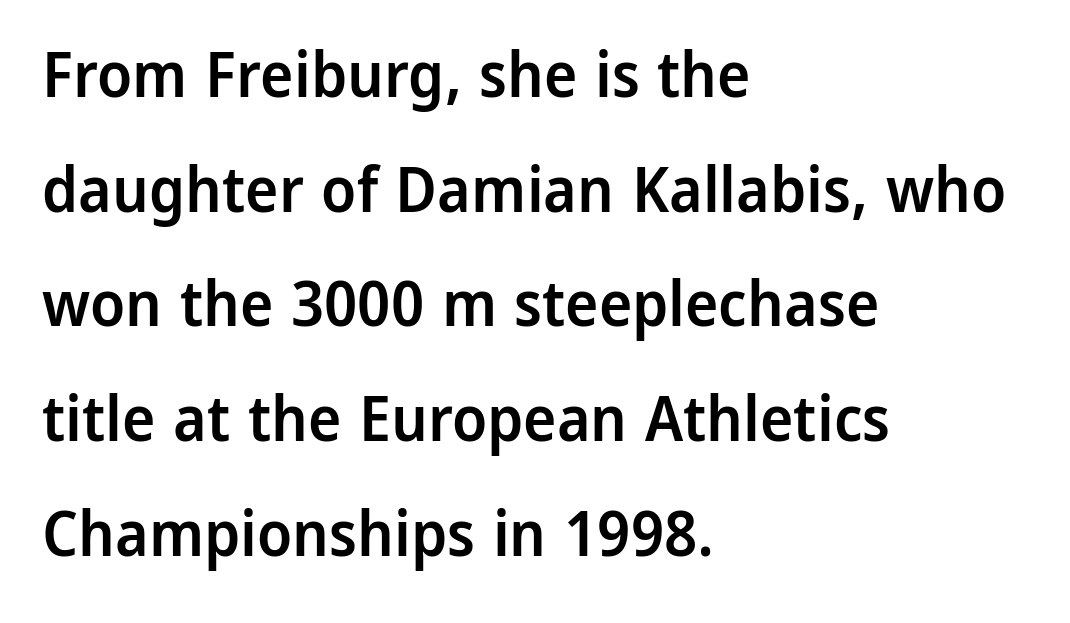
A typesetter would mark this as roman, not italic. Note the varied advance widths — an 'i' is clearly narrower than an 'm'. Decoration check: the copy has no underline. A typesetter would call this zero additional tracking. Does the type have serifs? No, each stem ends abruptly. Where is the straight margin? On the left.
